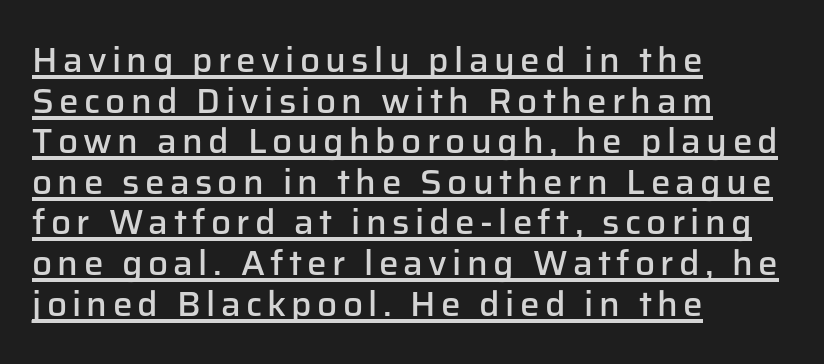
{"serif": "no", "italic": "no", "bold": "semi", "weight": "semibold", "width": "normal", "stroke_contrast": "low", "x_height": "medium", "monospaced": "no", "underline": "yes", "align": "left", "line_spacing_ratio": 1.16, "glyph_px": 35}
